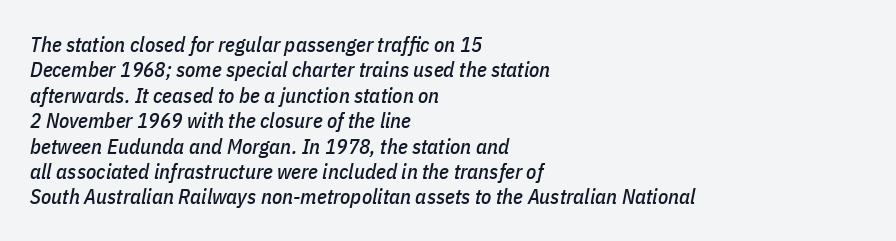
Does extra space separate the letters? No, they use regular spacing. Words float on clear page, feet unadorned. You can tell it's italic because the verticals aren't actually vertical. Layout note: lines flush left.
